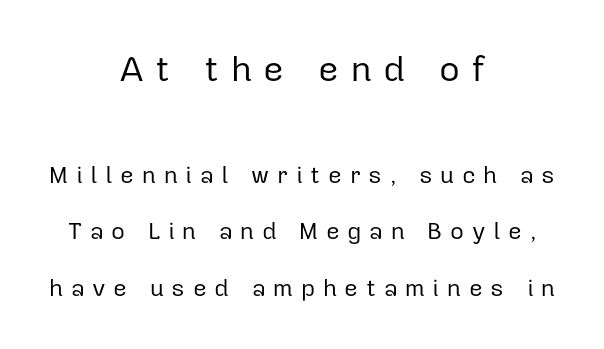
{"serif": "no", "italic": "no", "bold": "no", "weight": "regular", "width": "normal", "stroke_contrast": "low", "x_height": "medium", "monospaced": "no", "underline": "no", "align": "center", "line_spacing": "loose", "line_spacing_ratio": 2.36, "letter_spacing": "wide", "letter_spacing_em": 0.32, "larger_block": "first", "size_ratio": 1.5, "glyph_px": 36}
